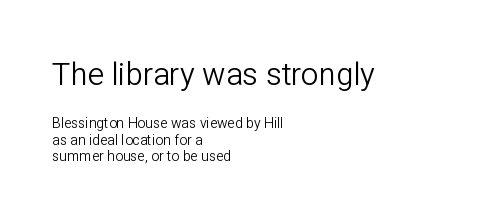
{"serif": "no", "italic": "no", "bold": "no", "weight": "light", "width": "normal", "stroke_contrast": "low", "x_height": "medium", "monospaced": "no", "underline": "no", "align": "left", "line_spacing_ratio": 1.18, "letter_spacing": "normal", "letter_spacing_em": 0.0, "larger_block": "first", "size_ratio": 2.21, "glyph_px": 31}
